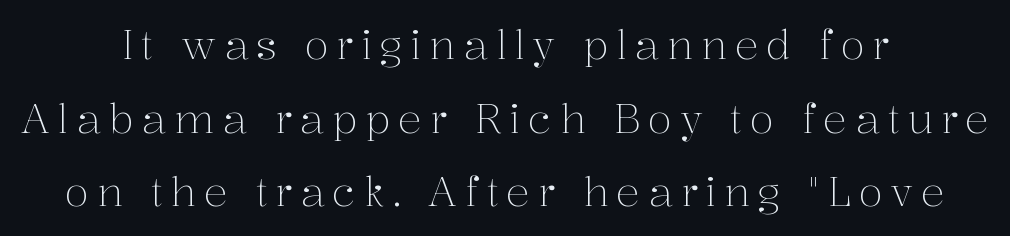
Do the letters lean? They stand straight. Think of a printed novel: that variable character pitch is what you see here. Serifs: yes, visible at the terminals of the letterforms. Stroke thickness stays within the range of a standard reading face or lighter. Both edges are ragged and mirror each other, which tells us the setting is centered.
